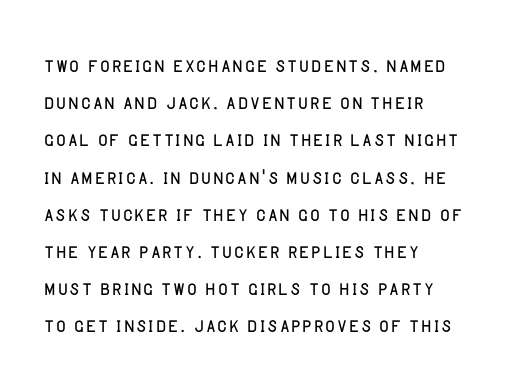
The image shows 26 px text type, upright; set left-aligned, normal line spacing (1.43x), normal letter spacing, not underlined.
